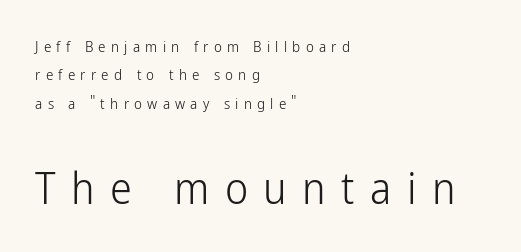
The image shows 44 px light, condensed sans-serif type, upright; set left-aligned, loose line spacing (1.9x), unusually wide letter spacing (+0.35 em), not underlined; the second (bottom) block is 2.93x larger; low stroke contrast and a medium x-height.
